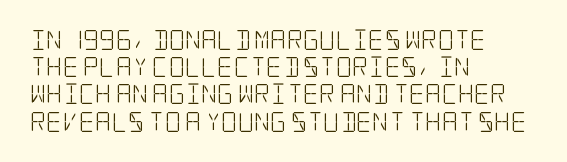
The image shows 20 px text type, upright; set left-aligned, normal line spacing (1.36x), normal letter spacing, not underlined.
